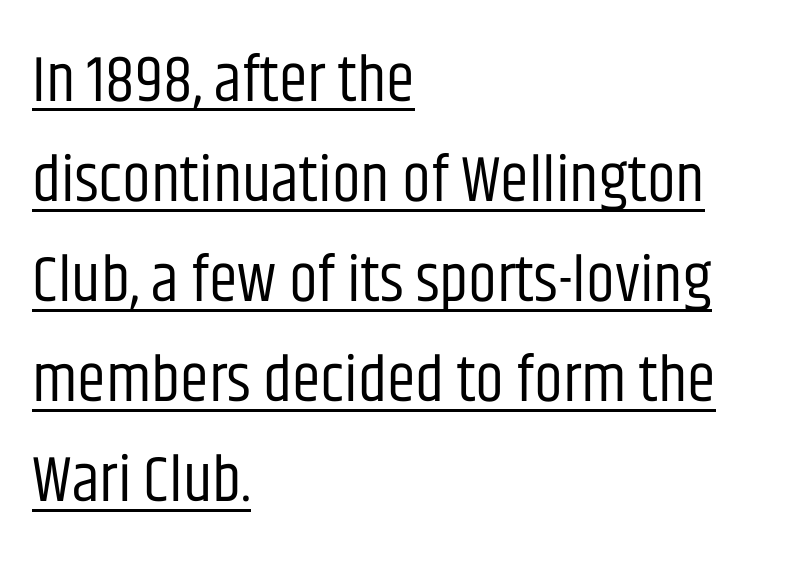
Q: Is the text bold? A: No.
Q: Is the text italic (slanted)? A: No, it is upright.
Q: Is the typeface a serif or a sans-serif typeface? A: Sans-serif.
Q: Is the text underlined? A: Yes.
Q: How is the paragraph aligned? A: Left-aligned.
Q: Is the spacing between letters normal or unusually wide? A: Normal.
Q: Is the spacing between lines tight, normal or loose? A: Normal.
Q: Width (condensed, normal, or wide)? A: Condensed.
Q: Stroke contrast? A: Low.
Q: x-height? A: Large.
Q: Monospaced? A: No.
